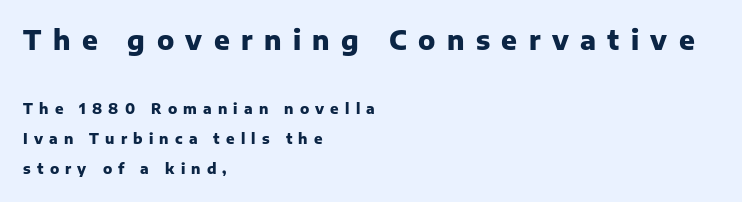
{"italic": "no", "bold": "yes", "underline": "no", "align": "left", "line_spacing": "loose", "line_spacing_ratio": 2.14, "letter_spacing": "wide", "letter_spacing_em": 0.44, "larger_block": "first", "size_ratio": 1.86, "glyph_px": 26}
